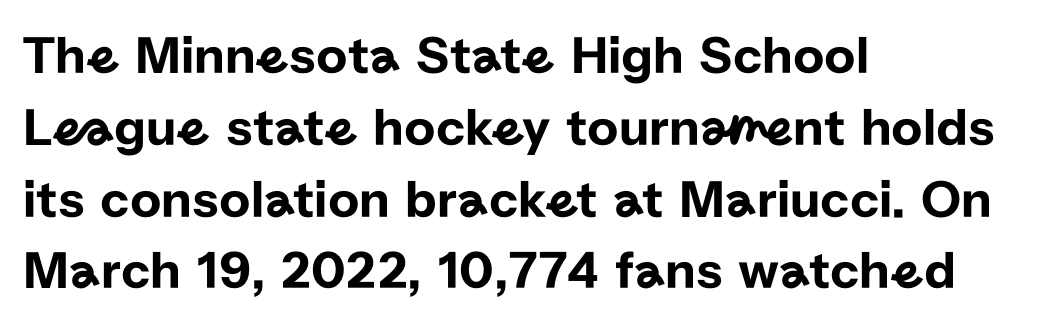
{"serif": "no", "italic": "no", "width": "normal", "stroke_contrast": "low", "x_height": "medium", "monospaced": "no", "underline": "no", "align": "left", "line_spacing": "normal", "line_spacing_ratio": 1.33, "letter_spacing": "normal", "letter_spacing_em": 0.0, "glyph_px": 54}
